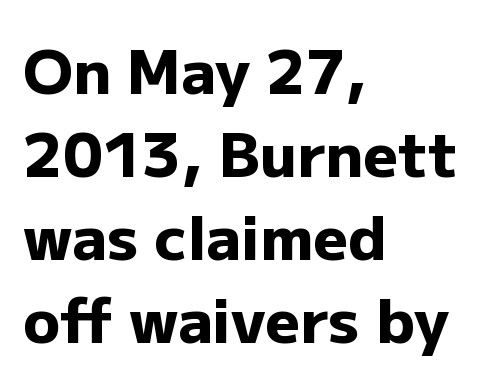
Q: Is the text bold? A: Yes.
Q: Is the text italic (slanted)? A: No, it is upright.
Q: Is the typeface a serif or a sans-serif typeface? A: Sans-serif.
Q: Is the text underlined? A: No.
Q: How is the paragraph aligned? A: Left-aligned.
Q: Is the spacing between letters normal or unusually wide? A: Normal.
Q: Is the spacing between lines tight, normal or loose? A: Normal.
Q: Width (condensed, normal, or wide)? A: Normal.
Q: Stroke contrast? A: Low.
Q: x-height? A: Medium.
Q: Monospaced? A: No.
